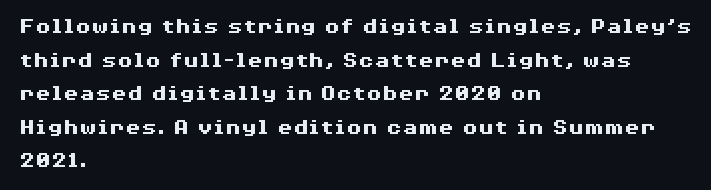
Each line starts at the same left margin while the right side varies. One glance says typical: line gaps are just what's usual. Nope, not italic — everything's standing straight. Plenty of ink on the page — the face is bold.
